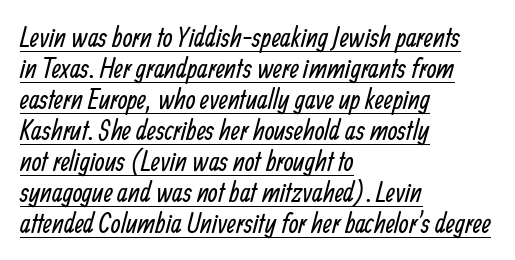
{"serif": "no", "bold": "no", "weight": "regular", "width": "condensed", "stroke_contrast": "low", "x_height": "medium", "monospaced": "no", "underline": "yes", "align": "left", "line_spacing": "tight", "line_spacing_ratio": 1.11, "letter_spacing": "normal", "letter_spacing_em": 0.0, "glyph_px": 28}
